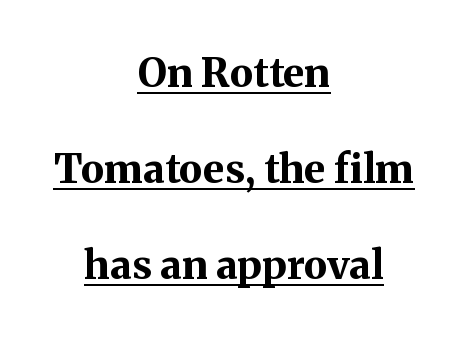
{"serif": "yes", "italic": "no", "bold": "yes", "weight": "bold", "width": "normal", "stroke_contrast": "medium", "x_height": "medium", "monospaced": "no", "underline": "yes", "align": "center", "line_spacing": "loose", "line_spacing_ratio": 2.4, "letter_spacing": "normal", "letter_spacing_em": 0.0, "glyph_px": 40}
